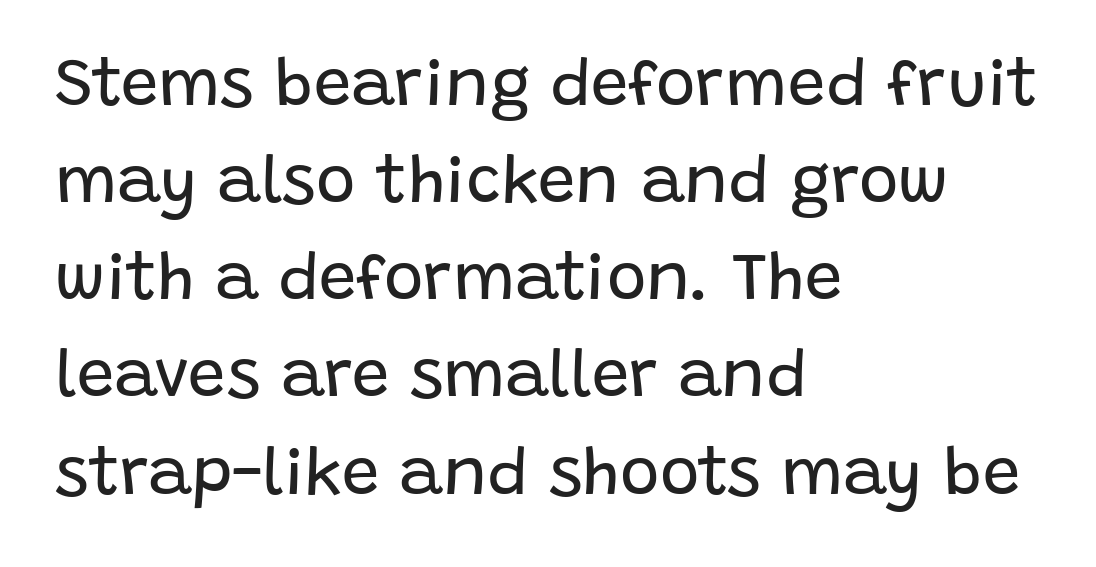
{"serif": "no", "italic": "no", "bold": "no", "weight": "regular", "width": "normal", "stroke_contrast": "low", "x_height": "large", "monospaced": "no", "underline": "no", "align": "left", "line_spacing": "normal", "line_spacing_ratio": 1.45, "letter_spacing": "normal", "letter_spacing_em": 0.0, "glyph_px": 67}
